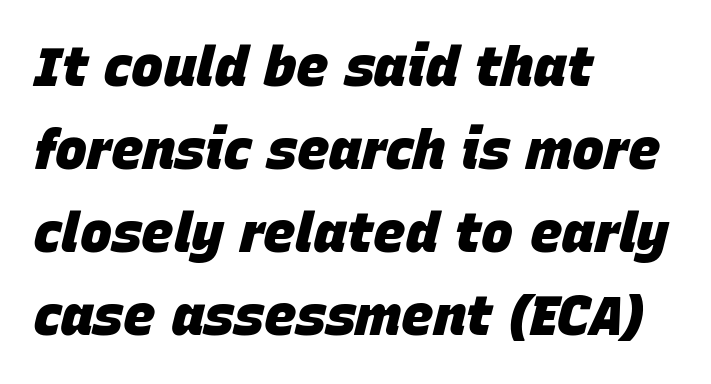
{"italic": "yes", "lean": "right", "slant_degrees": 15, "bold": "yes", "weight": "heavy", "width": "normal", "stroke_contrast": "low", "x_height": "large", "monospaced": "no", "underline": "no", "align": "left", "line_spacing": "normal", "line_spacing_ratio": 1.54, "letter_spacing": "normal", "letter_spacing_em": 0.0, "glyph_px": 54}
